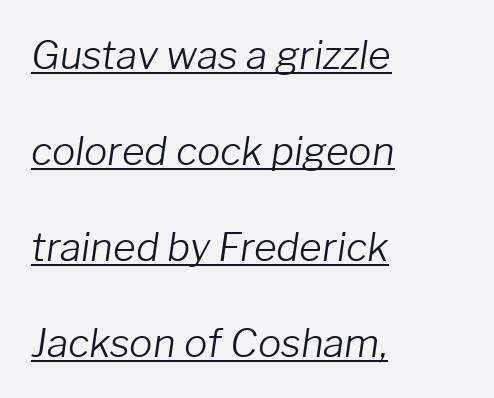
{"italic": "yes", "lean": "right", "slant_degrees": 8, "bold": "no", "weight": "light", "width": "normal", "stroke_contrast": "low", "x_height": "medium", "monospaced": "no", "underline": "yes", "align": "left", "line_spacing": "loose", "line_spacing_ratio": 2.46, "letter_spacing": "normal", "letter_spacing_em": 0.0, "glyph_px": 39}
